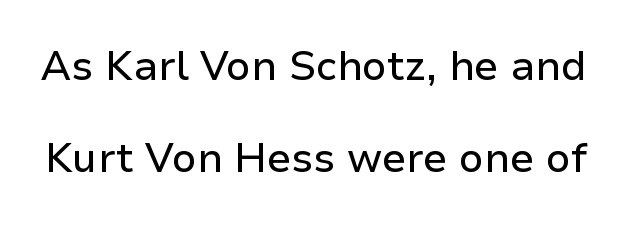
{"serif": "no", "italic": "no", "width": "normal", "stroke_contrast": "low", "x_height": "medium", "monospaced": "no", "underline": "no", "line_spacing": "loose", "line_spacing_ratio": 2.24, "letter_spacing": "normal", "letter_spacing_em": 0.0, "glyph_px": 41}
